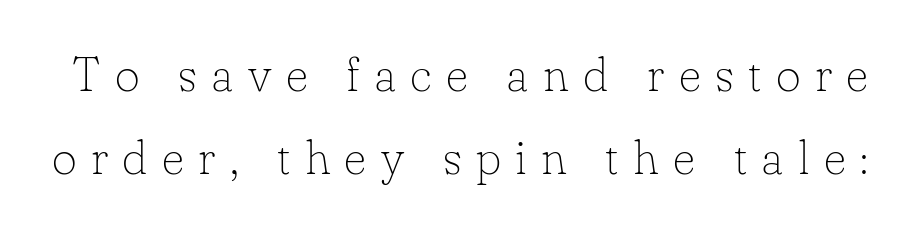
Q: Is the text bold? A: No.
Q: Is the text italic (slanted)? A: No, it is upright.
Q: Is the typeface a serif or a sans-serif typeface? A: Serif.
Q: Is the text underlined? A: No.
Q: Is the spacing between letters normal or unusually wide? A: Unusually wide.
Q: Width (condensed, normal, or wide)? A: Normal.
Q: Stroke contrast? A: Low.
Q: x-height? A: Small.
Q: Monospaced? A: No.
